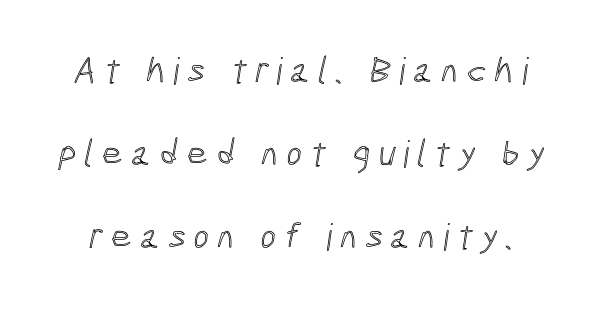
{"width": "condensed", "x_height": "medium", "monospaced": "no", "underline": "no", "line_spacing": "loose", "line_spacing_ratio": 2.25, "letter_spacing": "wide", "letter_spacing_em": 0.22, "glyph_px": 37}
